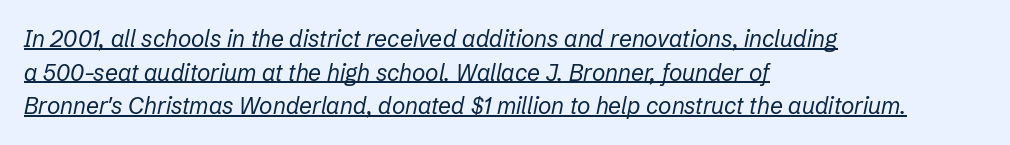
Q: Is the text bold? A: No.
Q: Is the text italic (slanted)? A: Yes, it leans right by about 12 degrees.
Q: Is the text underlined? A: Yes.
Q: How is the paragraph aligned? A: Left-aligned.
Q: Is the spacing between letters normal or unusually wide? A: Normal.
Q: Is the spacing between lines tight, normal or loose? A: Normal.
